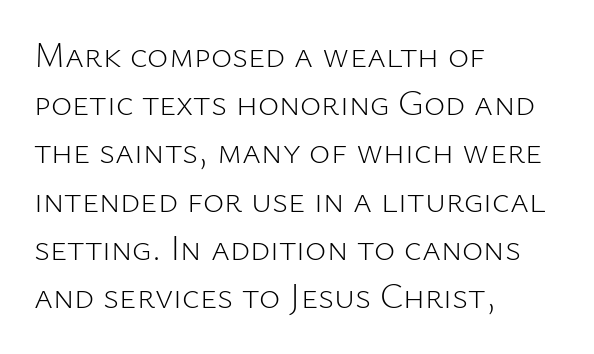
{"serif": "no", "italic": "no", "bold": "no", "weight": "light", "width": "normal", "stroke_contrast": "low", "x_height": "medium", "monospaced": "no", "underline": "no", "align": "left", "line_spacing": "normal", "line_spacing_ratio": 1.34, "letter_spacing": "normal", "letter_spacing_em": 0.0, "glyph_px": 36}
